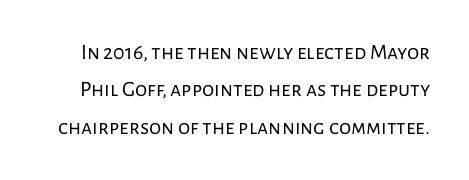
{"italic": "no", "bold": "no", "underline": "no", "line_spacing": "normal", "line_spacing_ratio": 1.7, "letter_spacing": "normal", "letter_spacing_em": 0.0, "glyph_px": 22}
